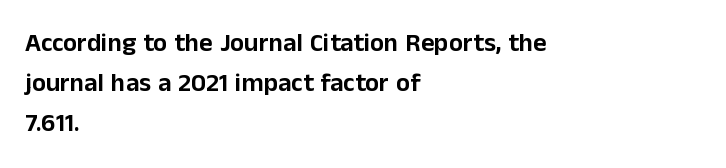
{"italic": "no", "underline": "no", "align": "left", "line_spacing": "normal", "line_spacing_ratio": 1.53, "letter_spacing": "normal", "letter_spacing_em": 0.0, "glyph_px": 26}
